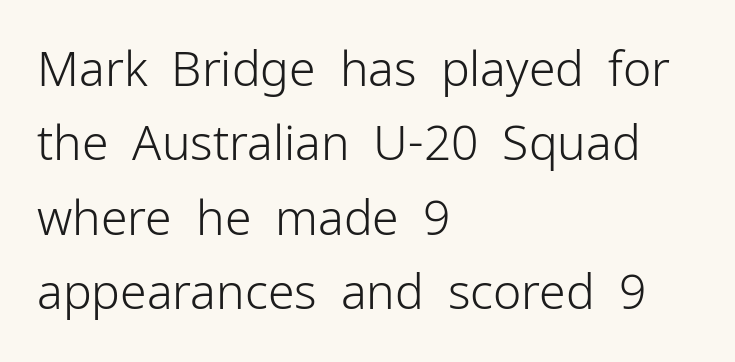
One glance says typical: line gaps are just what's usual. Character widths vary here, with narrow letters taking less room than wide ones. The text was rendered using a sans face with plain stroke endings. The words here are not underlined.
